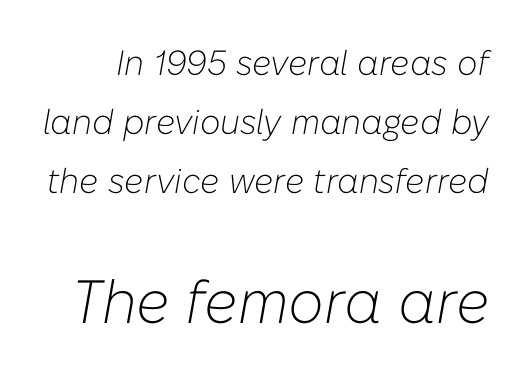
No word sits above an underline. Unbolded letterforms with no extra heft. It's the slanting kind of type. Tracking here is standard; glyphs follow each other at the usual distance. Looks like regular typesetting: each glyph gets only the width it needs.
